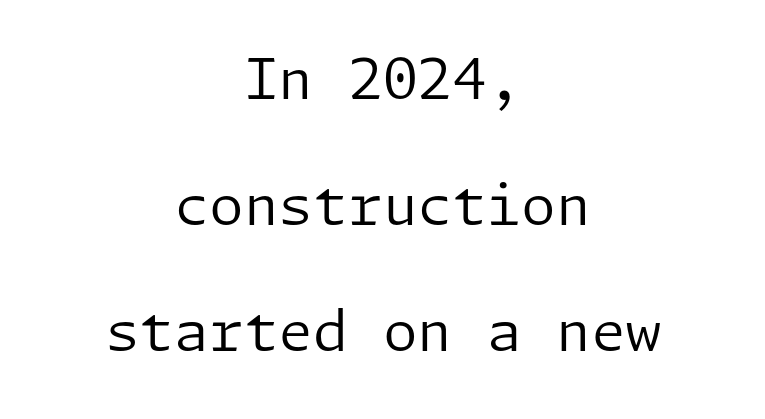
Heaviness? Minimal to ordinary, like unemphasized prose. Rows of type keep a wide berth in the vertical direction. Leftover space on each line is divided equally before and after the words. The foot of each line stays bare and open. The tracking reads as untouched default to a designer's eye. Quick note: not italic, upright.
